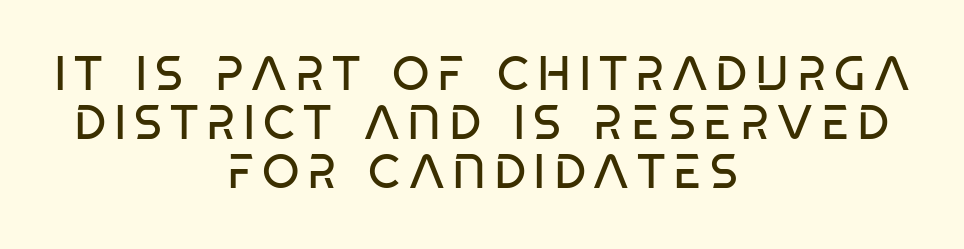
Q: Is the text bold? A: No.
Q: Is the typeface a serif or a sans-serif typeface? A: Sans-serif.
Q: Is the text underlined? A: No.
Q: How is the paragraph aligned? A: Centered.
Q: Is the spacing between lines tight, normal or loose? A: Tight.
Q: Width (condensed, normal, or wide)? A: Condensed.
Q: Stroke contrast? A: Low.
Q: x-height? A: Large.
Q: Monospaced? A: No.
